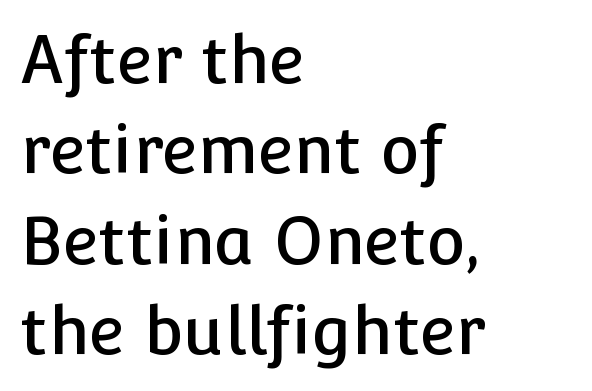
{"serif": "no", "italic": "no", "width": "normal", "stroke_contrast": "low", "x_height": "medium", "monospaced": "no", "underline": "no", "align": "left", "line_spacing": "normal", "line_spacing_ratio": 1.37, "letter_spacing": "normal", "letter_spacing_em": 0.0, "glyph_px": 66}
